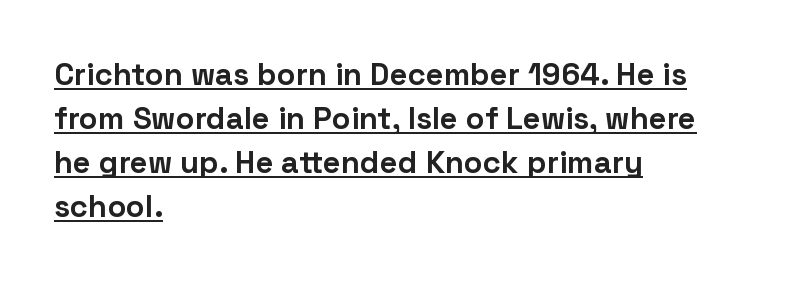
The image shows 31 px bold sans-serif type, upright; set left-aligned, normal line spacing (1.42x), normal letter spacing, underlined; low stroke contrast and a medium x-height.
